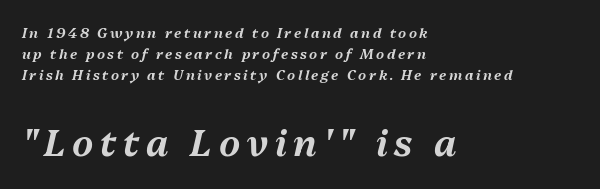
Q: Is the text italic (slanted)? A: Yes, it leans right by about 13 degrees.
Q: Is the text underlined? A: No.
Q: How is the paragraph aligned? A: Left-aligned.
Q: Is the spacing between lines tight, normal or loose? A: Normal.
Q: Which block of text is set in a larger size, the first (top) or the second (bottom)? A: The second (bottom) one.
Q: Width (condensed, normal, or wide)? A: Normal.
Q: Stroke contrast? A: Medium.
Q: x-height? A: Medium.
Q: Monospaced? A: No.
